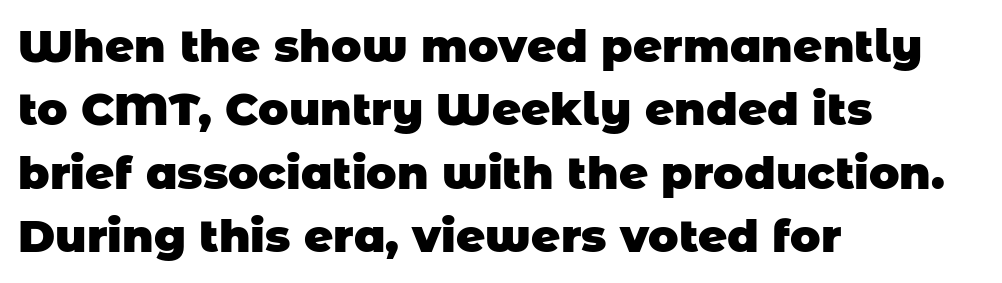
The image shows 45 px heavy sans-serif type; set left-aligned, normal line spacing (1.41x), normal letter spacing, not underlined; low stroke contrast and a large x-height.
